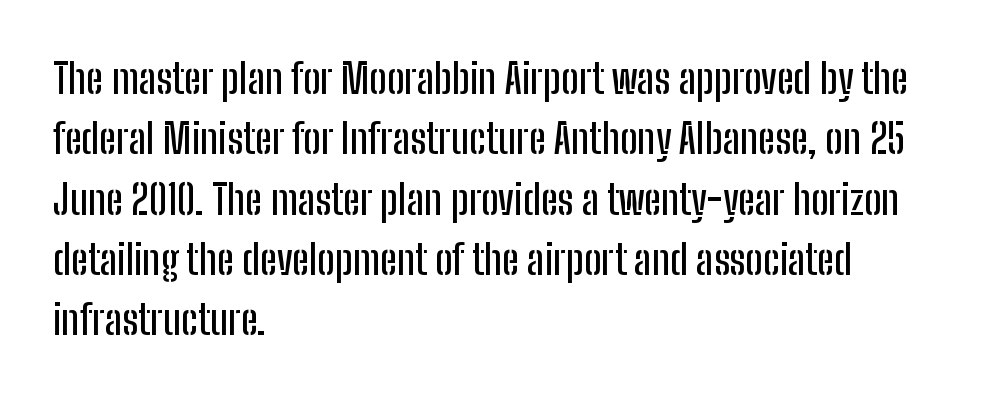
The image shows 41 px condensed sans-serif type, upright; set left-aligned, normal line spacing (1.47x), normal letter spacing, not underlined; low stroke contrast and a medium x-height.
